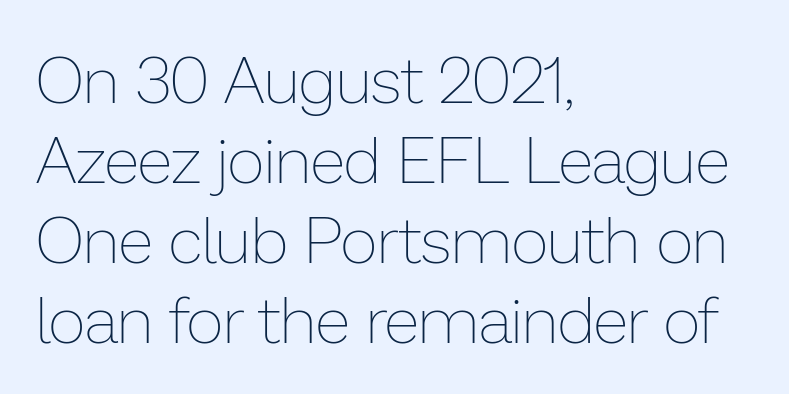
Q: Is the text bold? A: No.
Q: Is the text italic (slanted)? A: No, it is upright.
Q: Is the text underlined? A: No.
Q: How is the paragraph aligned? A: Left-aligned.
Q: Is the spacing between letters normal or unusually wide? A: Normal.
Q: Width (condensed, normal, or wide)? A: Normal.
Q: Stroke contrast? A: Low.
Q: x-height? A: Medium.
Q: Monospaced? A: No.
